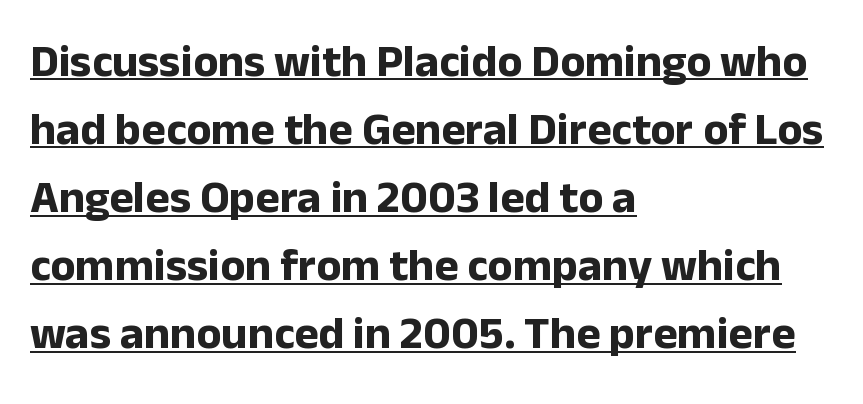
{"serif": "no", "italic": "no", "bold": "yes", "weight": "bold", "width": "normal", "stroke_contrast": "low", "x_height": "medium", "monospaced": "no", "underline": "yes", "align": "left", "line_spacing": "normal", "line_spacing_ratio": 1.48, "letter_spacing": "normal", "letter_spacing_em": 0.0, "glyph_px": 46}
